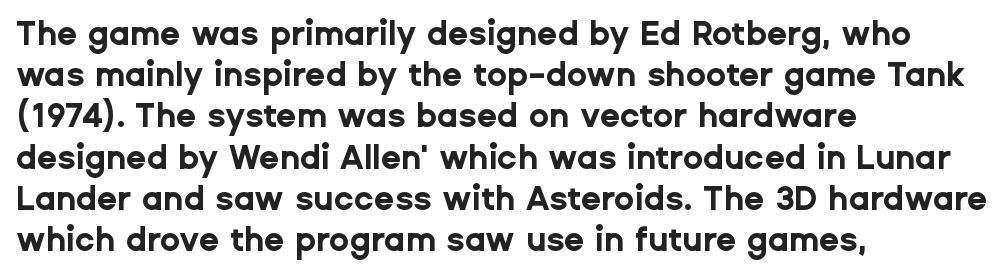
Q: Is the text bold? A: Yes.
Q: Is the text italic (slanted)? A: No, it is upright.
Q: Is the typeface a serif or a sans-serif typeface? A: Sans-serif.
Q: Is the text underlined? A: No.
Q: How is the paragraph aligned? A: Left-aligned.
Q: Is the spacing between letters normal or unusually wide? A: Normal.
Q: Is the spacing between lines tight, normal or loose? A: Normal.
Q: Width (condensed, normal, or wide)? A: Normal.
Q: Stroke contrast? A: Low.
Q: x-height? A: Medium.
Q: Monospaced? A: No.
